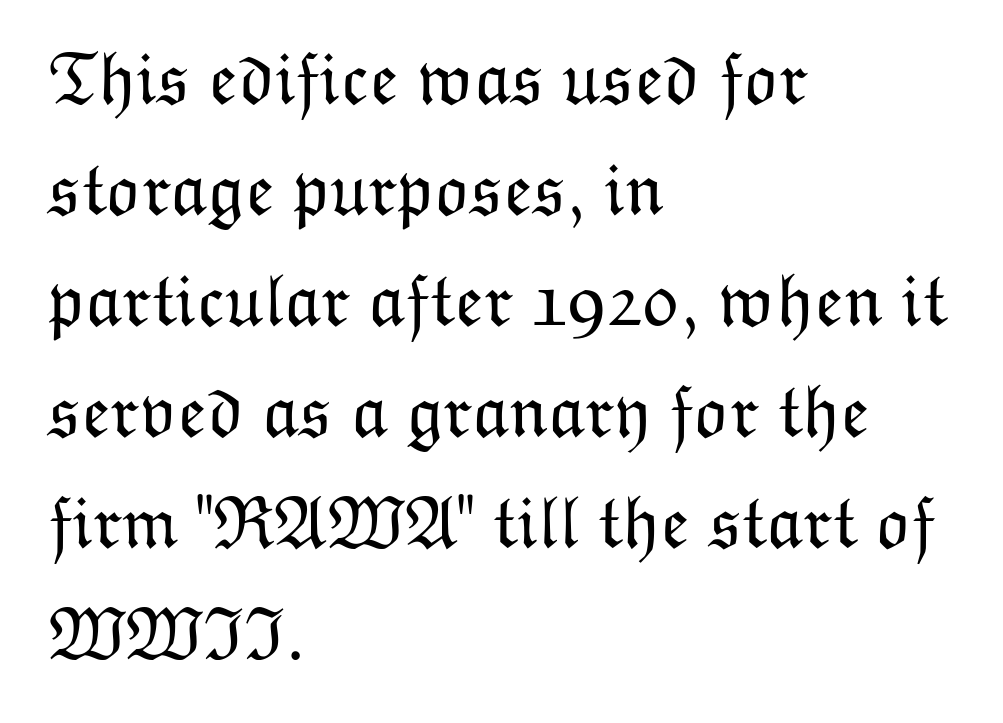
Q: Is the text bold? A: No.
Q: Is the text italic (slanted)? A: No, it is upright.
Q: Is the text underlined? A: No.
Q: How is the paragraph aligned? A: Left-aligned.
Q: Is the spacing between letters normal or unusually wide? A: Normal.
Q: Is the spacing between lines tight, normal or loose? A: Normal.
Q: Width (condensed, normal, or wide)? A: Normal.
Q: Stroke contrast? A: Low.
Q: x-height? A: Medium.
Q: Monospaced? A: No.
